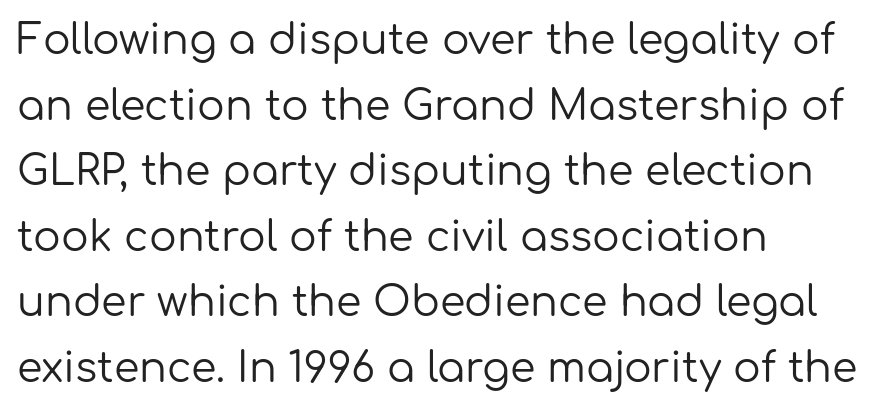
Every stem runs plumb, perpendicular to the baseline. Compared with typical body copy, the letter spacing here is the same. The rendering uses natural spacing where letterforms have individual widths. Quick note: interline space is typical. The rag falls on the right side of this text block. The font sits on the lighter half of the weight spectrum, regular included.
